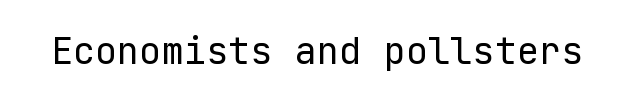
The image shows 37 px regular-weight sans-serif type, upright; set normal letter spacing, not underlined; low stroke contrast and a medium x-height.
